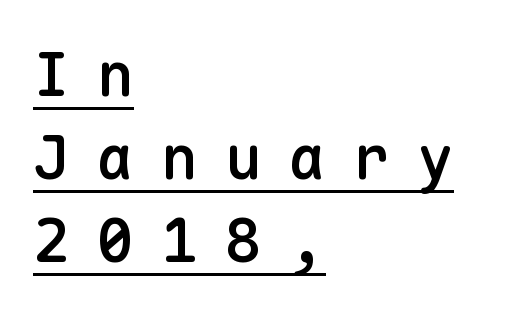
Q: Is the text bold? A: Semi-bold.
Q: Is the text italic (slanted)? A: No, it is upright.
Q: Is the typeface a serif or a sans-serif typeface? A: Sans-serif.
Q: Is the text underlined? A: Yes.
Q: How is the paragraph aligned? A: Left-aligned.
Q: Is the spacing between letters normal or unusually wide? A: Unusually wide.
Q: Is the spacing between lines tight, normal or loose? A: Normal.
Q: Width (condensed, normal, or wide)? A: Normal.
Q: Stroke contrast? A: Low.
Q: x-height? A: Medium.
Q: Monospaced? A: Yes.
